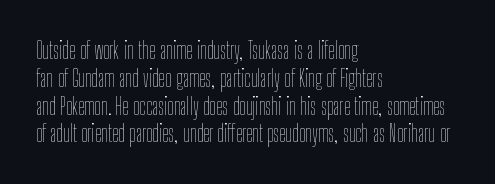
{"italic": "no", "bold": "no", "underline": "no", "align": "left", "line_spacing_ratio": 1.21, "letter_spacing": "normal", "letter_spacing_em": 0.0, "glyph_px": 23}
